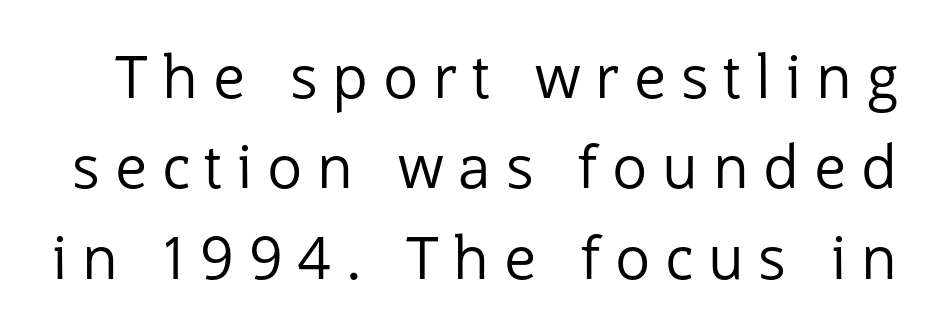
{"serif": "no", "italic": "no", "bold": "no", "weight": "regular", "width": "normal", "stroke_contrast": "low", "x_height": "medium", "monospaced": "no", "underline": "no", "line_spacing": "normal", "line_spacing_ratio": 1.53, "letter_spacing": "wide", "letter_spacing_em": 0.25, "glyph_px": 59}
